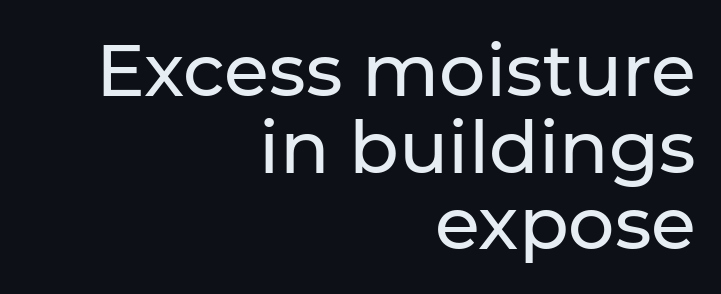
Q: Is the text italic (slanted)? A: No, it is upright.
Q: Is the typeface a serif or a sans-serif typeface? A: Sans-serif.
Q: Is the text underlined? A: No.
Q: How is the paragraph aligned? A: Right-aligned.
Q: Is the spacing between letters normal or unusually wide? A: Normal.
Q: Is the spacing between lines tight, normal or loose? A: Tight.
Q: Width (condensed, normal, or wide)? A: Normal.
Q: Stroke contrast? A: Low.
Q: x-height? A: Medium.
Q: Monospaced? A: No.
